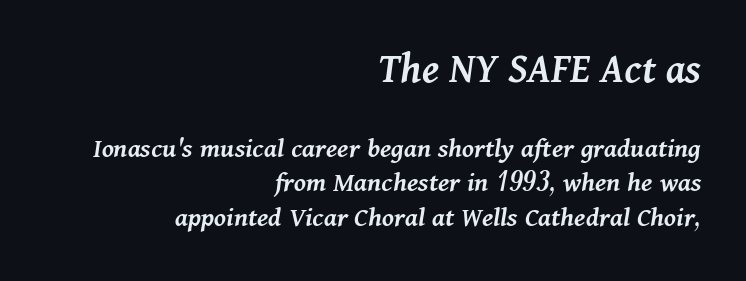
Q: Is the text bold? A: Semi-bold.
Q: Is the text italic (slanted)? A: Yes, it leans right by about 11 degrees.
Q: Is the text underlined? A: No.
Q: How is the paragraph aligned? A: Right-aligned.
Q: Is the spacing between letters normal or unusually wide? A: Normal.
Q: Which block of text is set in a larger size, the first (top) or the second (bottom)? A: The first (top) one.
Q: Width (condensed, normal, or wide)? A: Normal.
Q: Stroke contrast? A: Medium.
Q: x-height? A: Medium.
Q: Monospaced? A: No.
